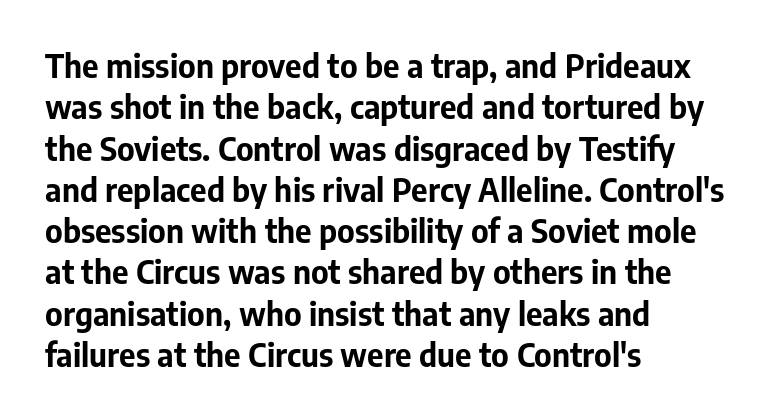
Spacing verdict: proportional, widths tailored to each character. Letter spacing: default. Stroke thickness is high; the sample reads as a true bold. These lines stack with their left ends in a neat column.
